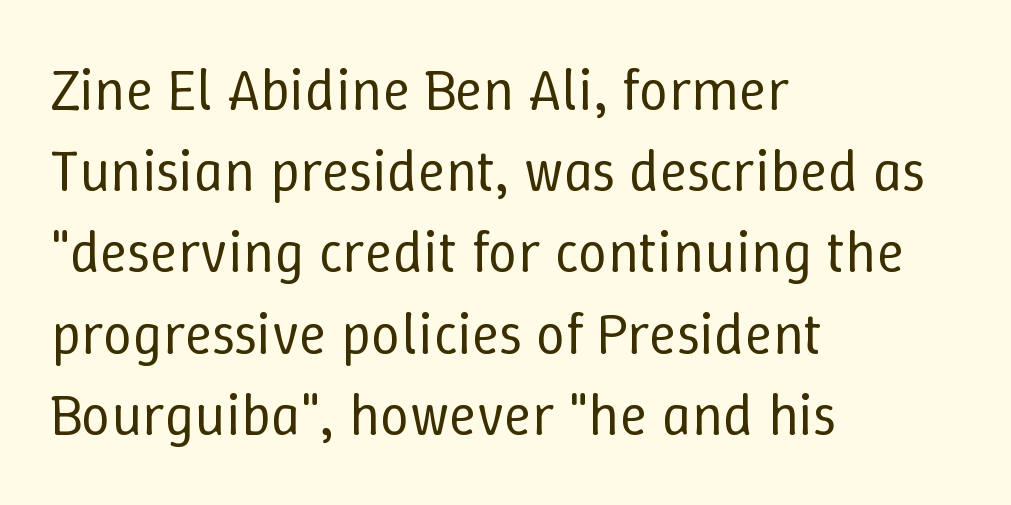
Q: Is the text bold? A: No.
Q: Is the text italic (slanted)? A: No, it is upright.
Q: Is the text underlined? A: No.
Q: How is the paragraph aligned? A: Left-aligned.
Q: Is the spacing between letters normal or unusually wide? A: Normal.
Q: Is the spacing between lines tight, normal or loose? A: Normal.
Q: Width (condensed, normal, or wide)? A: Normal.
Q: Stroke contrast? A: Low.
Q: x-height? A: Medium.
Q: Monospaced? A: No.
